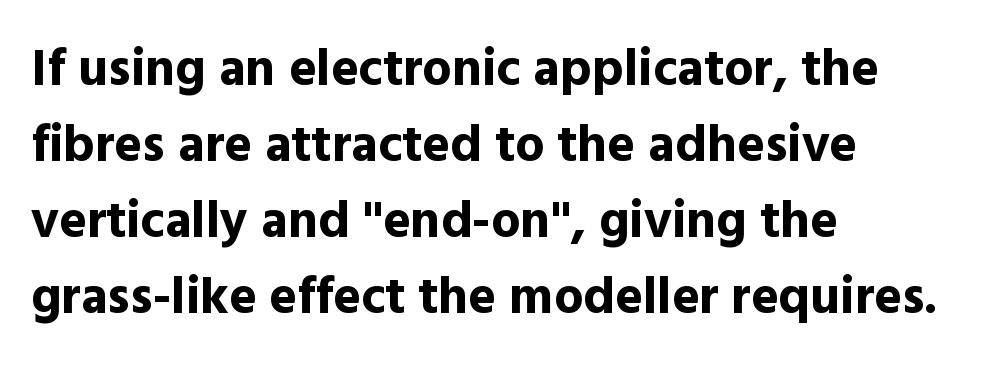
The image shows 52 px bold sans-serif type, upright; set left-aligned, normal line spacing (1.46x), normal letter spacing, not underlined; a medium x-height.
